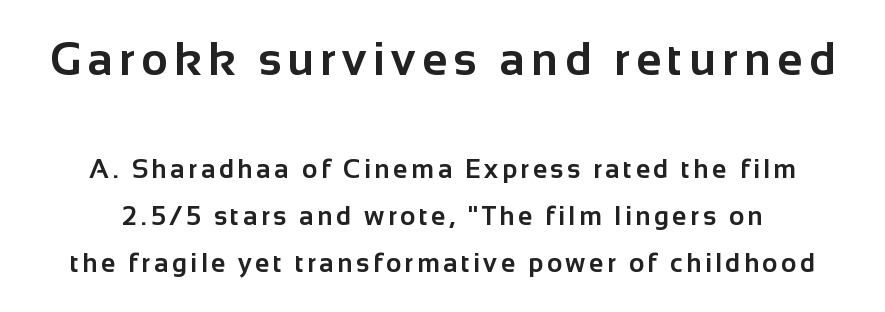
{"serif": "no", "italic": "no", "bold": "yes", "weight": "bold", "width": "normal", "stroke_contrast": "low", "x_height": "medium", "monospaced": "no", "underline": "no", "line_spacing_ratio": 1.82, "larger_block": "first", "size_ratio": 1.77, "glyph_px": 46}
